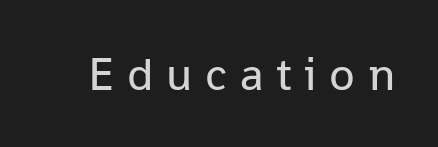
Q: Is the text bold? A: No.
Q: Is the text italic (slanted)? A: No, it is upright.
Q: Is the typeface a serif or a sans-serif typeface? A: Sans-serif.
Q: Is the text underlined? A: No.
Q: Is the spacing between letters normal or unusually wide? A: Unusually wide.
Q: Width (condensed, normal, or wide)? A: Normal.
Q: Stroke contrast? A: Low.
Q: x-height? A: Medium.
Q: Monospaced? A: No.
